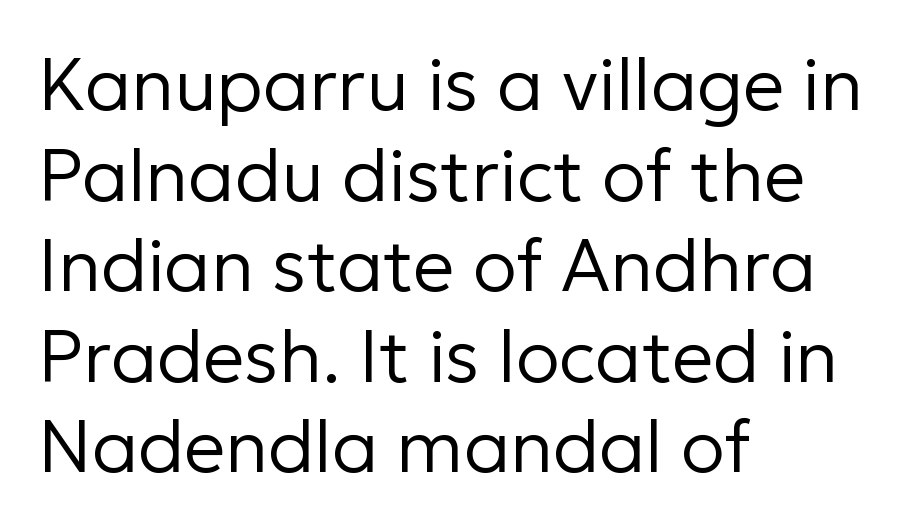
The image shows 73 px regular-weight sans-serif type, upright; set left-aligned, line spacing 1.24x, normal letter spacing, not underlined; low stroke contrast and a medium x-height.
